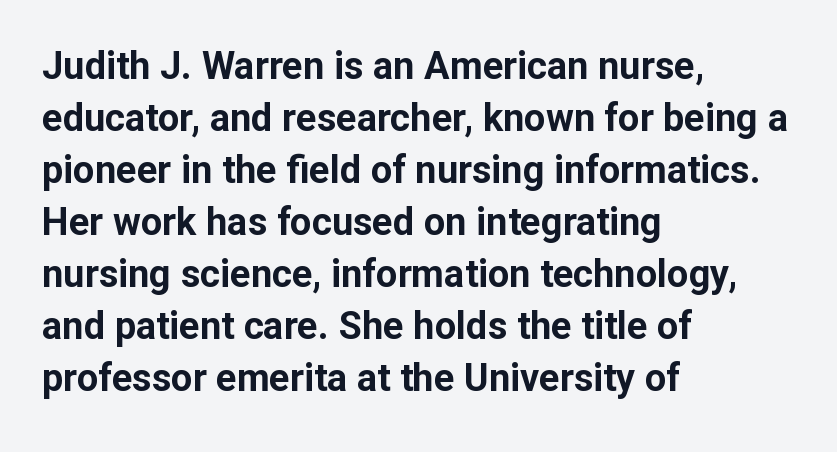
Q: Is the text bold? A: Yes.
Q: Is the text italic (slanted)? A: No, it is upright.
Q: Is the typeface a serif or a sans-serif typeface? A: Sans-serif.
Q: Is the text underlined? A: No.
Q: How is the paragraph aligned? A: Left-aligned.
Q: Is the spacing between letters normal or unusually wide? A: Normal.
Q: Is the spacing between lines tight, normal or loose? A: Normal.
Q: Width (condensed, normal, or wide)? A: Normal.
Q: Stroke contrast? A: Low.
Q: x-height? A: Medium.
Q: Monospaced? A: No.
